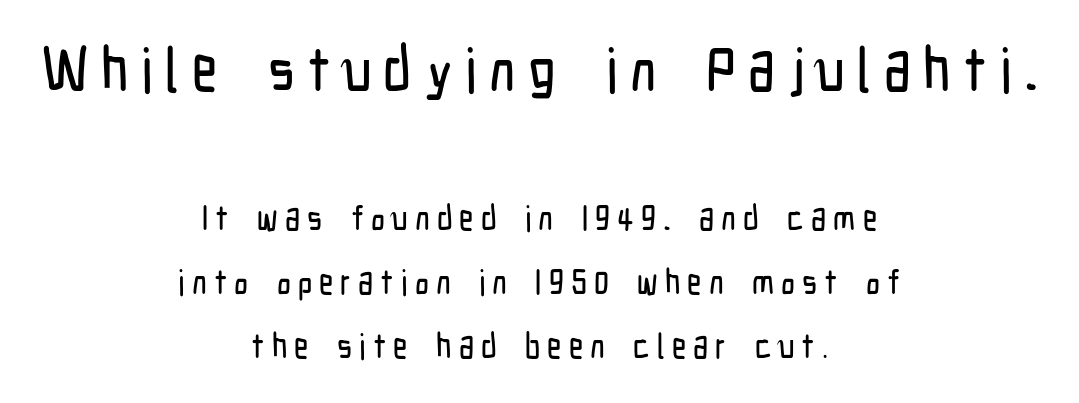
Q: Is the text italic (slanted)? A: No, it is upright.
Q: Is the typeface a serif or a sans-serif typeface? A: Sans-serif.
Q: Is the text underlined? A: No.
Q: How is the paragraph aligned? A: Centered.
Q: Is the spacing between letters normal or unusually wide? A: Unusually wide.
Q: Which block of text is set in a larger size, the first (top) or the second (bottom)? A: The first (top) one.
Q: Width (condensed, normal, or wide)? A: Condensed.
Q: Stroke contrast? A: Low.
Q: x-height? A: Medium.
Q: Monospaced? A: No.
